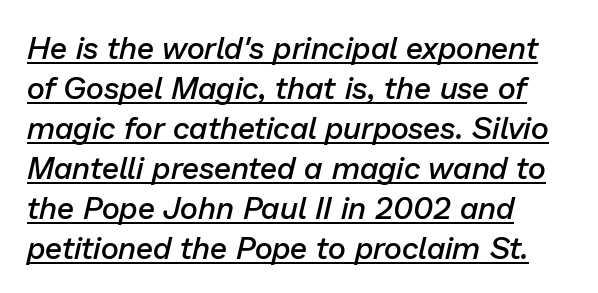
The image shows 31 px semibold type, italic (leaning right); set left-aligned, normal line spacing (1.29x), normal letter spacing, underlined; low stroke contrast and a medium x-height.
